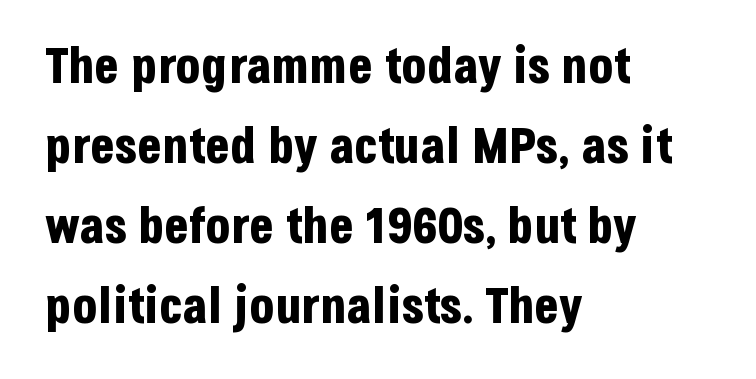
Q: Is the text bold? A: Yes.
Q: Is the text italic (slanted)? A: No, it is upright.
Q: Is the typeface a serif or a sans-serif typeface? A: Sans-serif.
Q: Is the text underlined? A: No.
Q: How is the paragraph aligned? A: Left-aligned.
Q: Is the spacing between letters normal or unusually wide? A: Normal.
Q: Is the spacing between lines tight, normal or loose? A: Normal.
Q: Width (condensed, normal, or wide)? A: Condensed.
Q: Stroke contrast? A: Low.
Q: x-height? A: Large.
Q: Monospaced? A: No.
